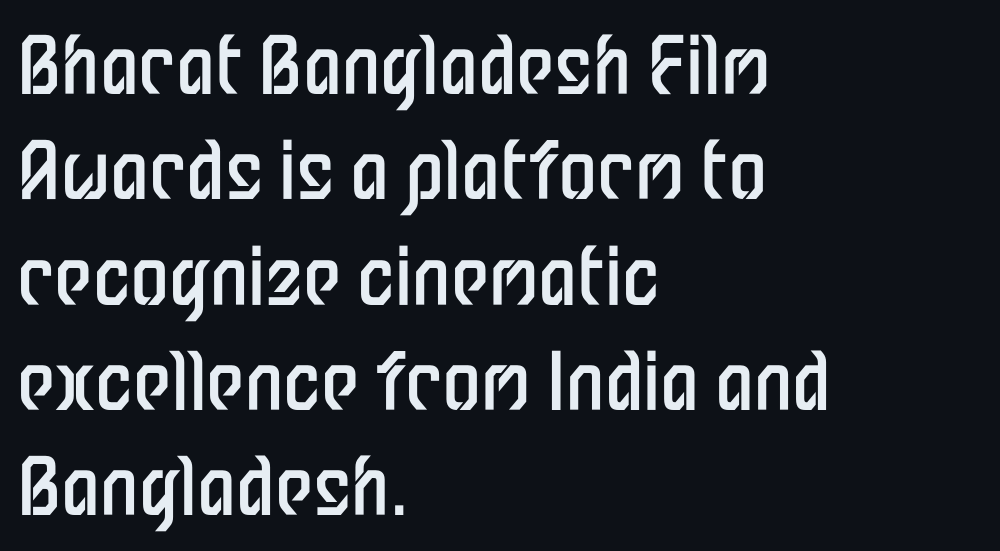
The text was rendered using a sans face with plain stroke endings. Descenders are the only things crossing below the line. Weight: in the light-to-regular range. The tracking reads as untouched default to a designer's eye. Is there much room between lines? A standard amount, neither cramped nor airy. The face used here is proportionally spaced, like ordinary book or web type.
